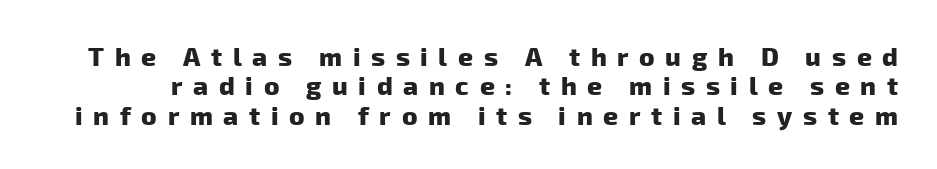
Q: Is the text bold? A: Yes.
Q: Is the text underlined? A: No.
Q: Is the spacing between letters normal or unusually wide? A: Unusually wide.
Q: Is the spacing between lines tight, normal or loose? A: Tight.
